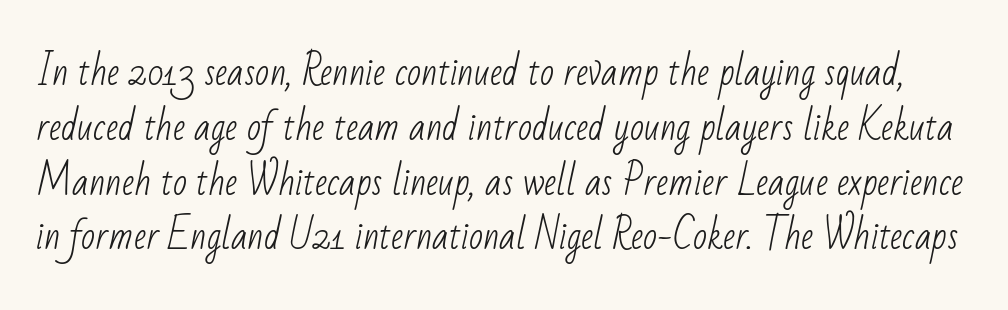
The image shows 37 px light, condensed sans-serif type; set normal line spacing (1.48x), normal letter spacing, not underlined; low stroke contrast and a small x-height.
